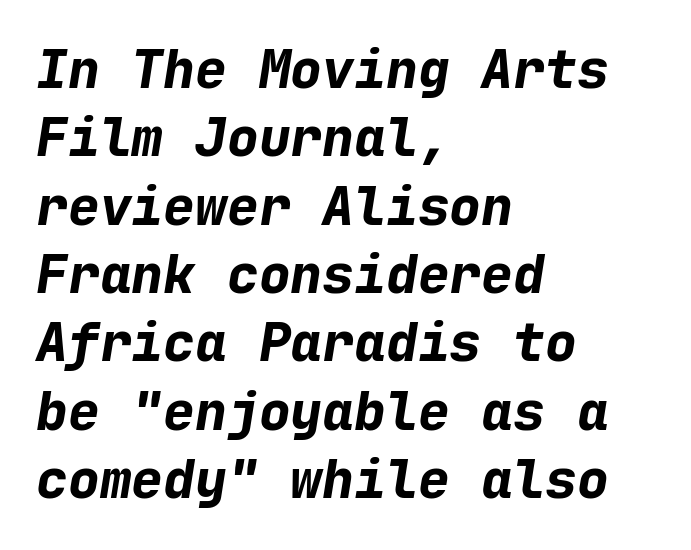
{"italic": "yes", "lean": "right", "slant_degrees": 9, "bold": "yes", "weight": "bold", "width": "normal", "stroke_contrast": "low", "x_height": "medium", "monospaced": "yes", "underline": "no", "align": "left", "line_spacing": "normal", "line_spacing_ratio": 1.29, "letter_spacing": "normal", "letter_spacing_em": 0.0, "glyph_px": 53}
